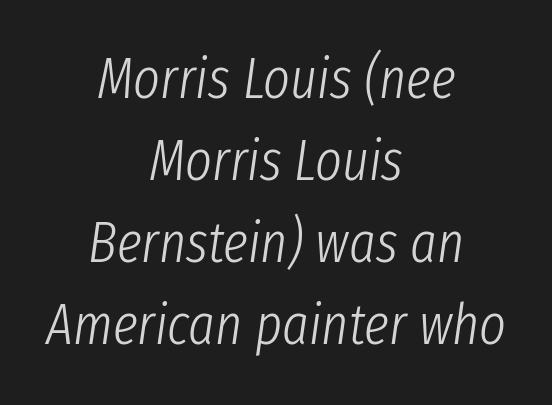
{"italic": "yes", "lean": "right", "slant_degrees": 8, "bold": "no", "weight": "light", "width": "condensed", "stroke_contrast": "low", "x_height": "medium", "monospaced": "no", "underline": "no", "align": "center", "line_spacing": "normal", "line_spacing_ratio": 1.44, "letter_spacing": "normal", "letter_spacing_em": 0.0, "glyph_px": 57}
